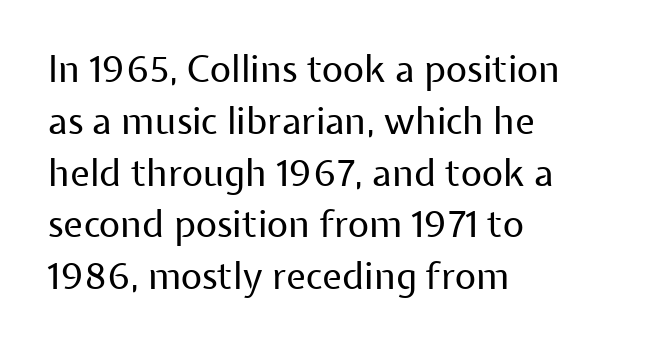
The image shows 37 px regular-weight sans-serif type, upright; set left-aligned, normal line spacing (1.4x), normal letter spacing, not underlined; low stroke contrast and a medium x-height.
